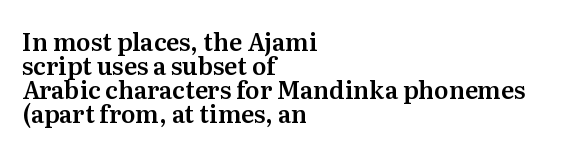
The specimen omits any rule beneath the text block's lines. Unlike italic type, these characters show no tilt at all. Students, observe: this is what under-led, compact text looks like. The tracking reads as untouched default to a designer's eye. Does the copy run flush right? No — it runs flush left.
